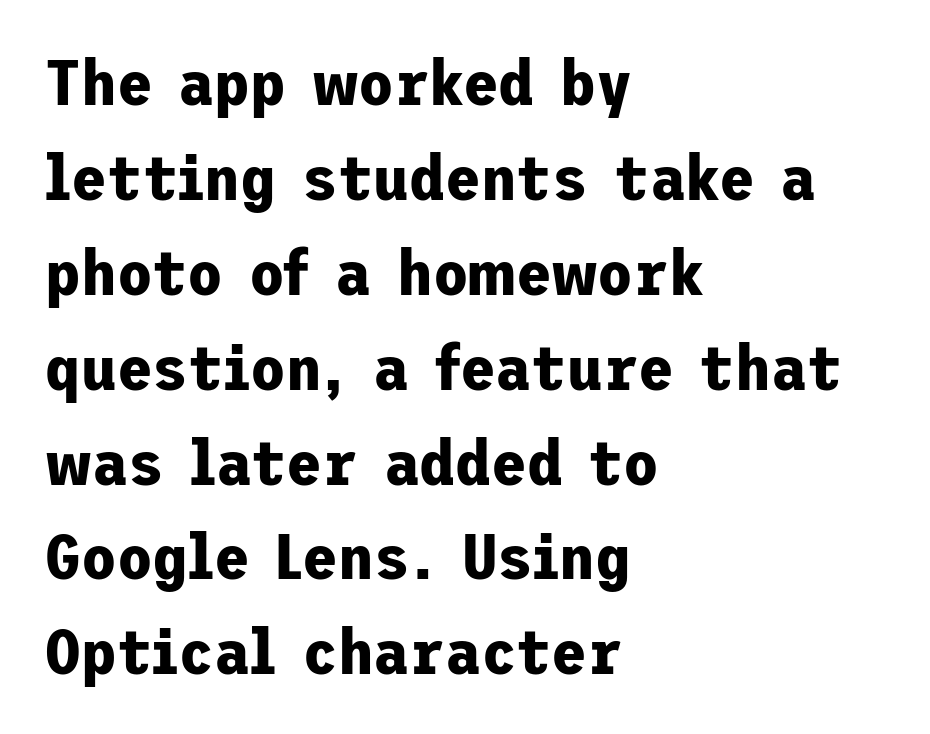
Anything drawn beneath the words? Only blank space. Successive baselines arrive at the customary interval. On the weight axis this lands at bold, roughly 700. Posture: vertical. The ragged edge is on the right, which tells us the setting is flush left. This is sans-serif lettering, the kind often seen on screens and signage.
